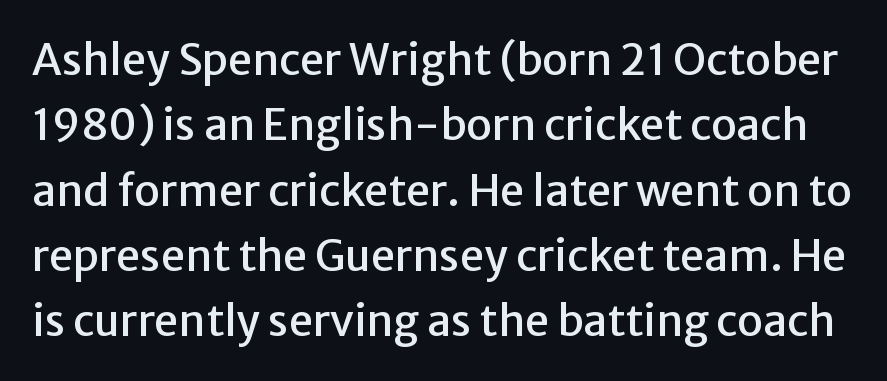
The image shows 43 px sans-serif type, upright; set normal line spacing (1.52x), normal letter spacing, not underlined; low stroke contrast and a medium x-height.
